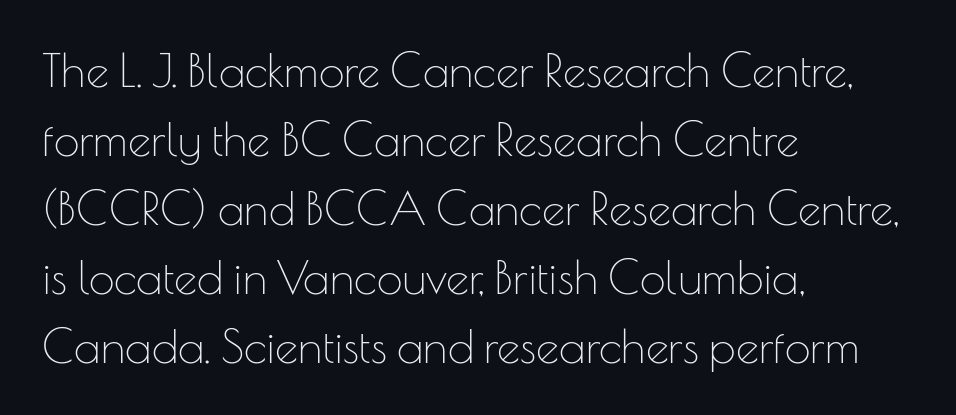
The font sits on the lighter half of the weight spectrum, regular included. The face used here is proportionally spaced, like ordinary book or web type. Vertically, the passage feels balanced, rows spaced as you'd expect. Honestly, the letter spacing is just normal — you wouldn't notice it. I'd call this a sans setting — the letters go barefoot. Upright lettering throughout.
